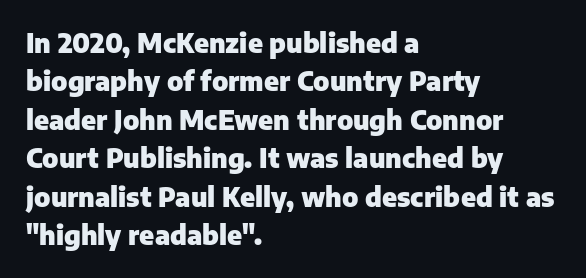
Q: Is the text bold? A: Yes.
Q: Is the text italic (slanted)? A: No, it is upright.
Q: Is the text underlined? A: No.
Q: How is the paragraph aligned? A: Left-aligned.
Q: Is the spacing between letters normal or unusually wide? A: Normal.
Q: Is the spacing between lines tight, normal or loose? A: Normal.
